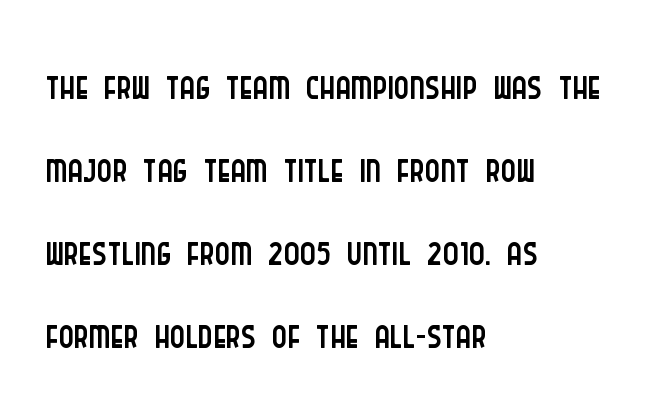
Q: Is the text bold? A: No.
Q: Is the text italic (slanted)? A: No, it is upright.
Q: Is the typeface a serif or a sans-serif typeface? A: Sans-serif.
Q: Is the text underlined? A: No.
Q: How is the paragraph aligned? A: Left-aligned.
Q: Is the spacing between letters normal or unusually wide? A: Normal.
Q: Is the spacing between lines tight, normal or loose? A: Normal.
Q: Width (condensed, normal, or wide)? A: Condensed.
Q: Stroke contrast? A: Low.
Q: x-height? A: Large.
Q: Monospaced? A: No.
